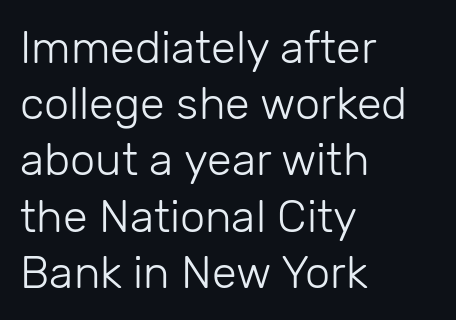
The words here are not underlined. Each word holds together tightly as a unit, with standard inter-letter gaps. A typesetter would call this proportional, since set widths differ per character. Rendered with straight, roman letterforms. The lines are quadded left. Note: no serifs on the glyphs.
